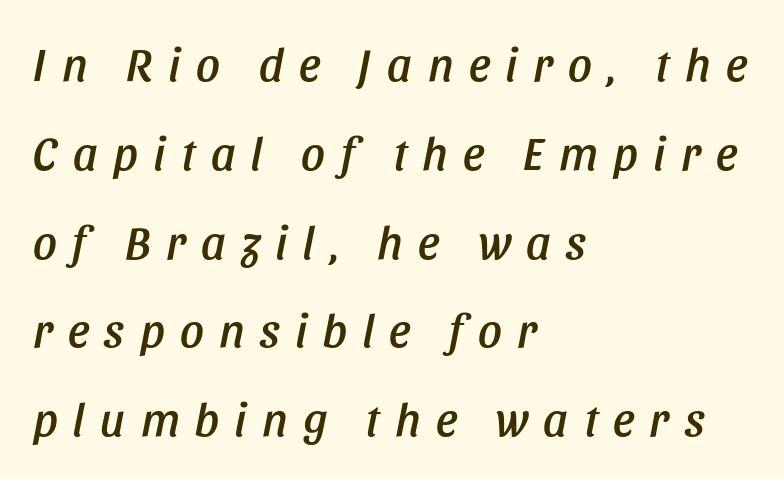
You could only call the tracking loose — the letters float apart. Would a proofreader flag this as italicized? Yes. Does the copy run flush right? No — it runs flush left. Words float on clear page, feet unadorned. The rendering uses natural spacing where letterforms have individual widths.
